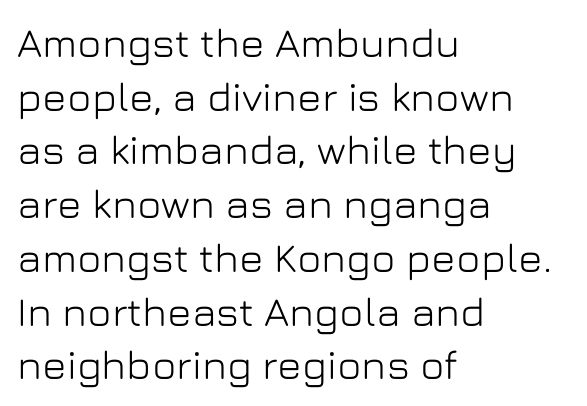
The image shows 41 px sans-serif type, upright; set left-aligned, normal line spacing (1.31x), normal letter spacing, not underlined; low stroke contrast and a medium x-height.
